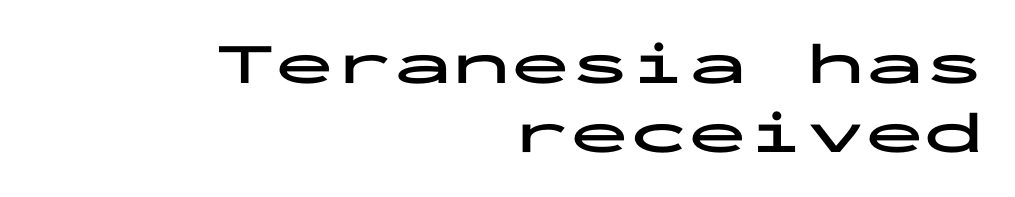
Anything drawn beneath the words? Only blank space. A sans-serif font was chosen for this passage. The face used here is monospaced, like something from a code editor. The face used here has the dense, thick strokes of a bold. Where is the straight margin? On the right. Style check: upright.
